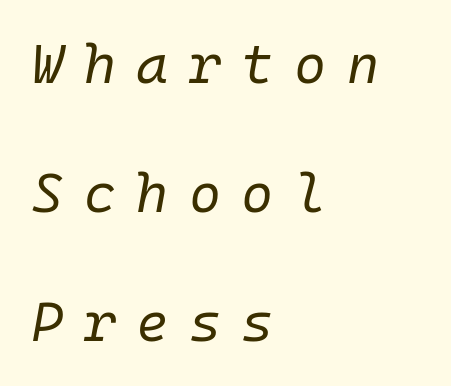
{"italic": "yes", "lean": "right", "slant_degrees": 10, "bold": "no", "weight": "regular", "width": "normal", "stroke_contrast": "low", "x_height": "medium", "monospaced": "yes", "underline": "no", "align": "left", "line_spacing": "loose", "line_spacing_ratio": 2.35, "letter_spacing": "wide", "letter_spacing_em": 0.37, "glyph_px": 55}
